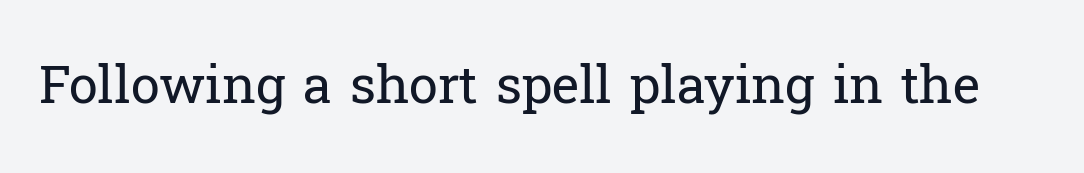
The image shows 52 px regular-weight serif type, upright; set normal letter spacing, not underlined; low stroke contrast and a medium x-height.
